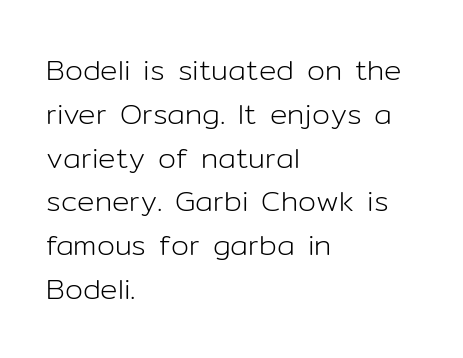
These glyphs show unthickened strokes, regular width or finer. The setting favours the left margin, as ordinary paragraphs usually do. These lines keep a tight, regular rhythm from letter to letter. The vertical gap from one line to the next is medium. Anything drawn beneath the words? Only blank space. The glyphs in this specimen are sans serif.
